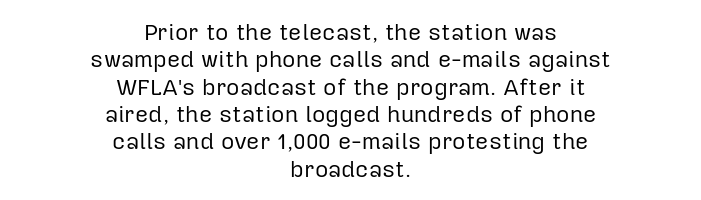
Quick note: underline off. The letters sit at their default tracking, neither squeezed nor spread. The rendering positions every line midway between the sides. Each stroke keeps to a modest, everyday thickness or less. Every character sits straight up, as roman type does.
